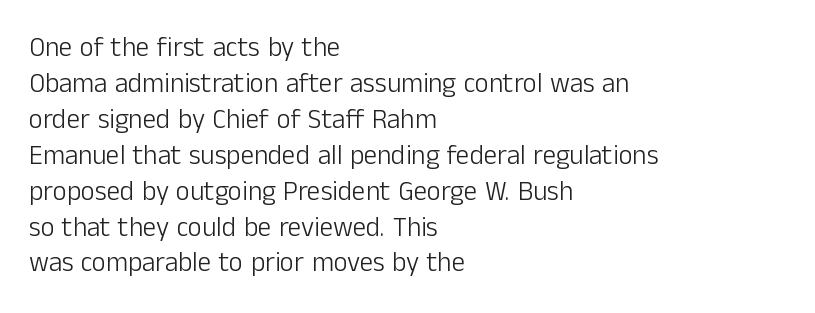
Q: Is the text bold? A: No.
Q: Is the text italic (slanted)? A: No, it is upright.
Q: Is the text underlined? A: No.
Q: How is the paragraph aligned? A: Left-aligned.
Q: Is the spacing between letters normal or unusually wide? A: Normal.
Q: Is the spacing between lines tight, normal or loose? A: Normal.
